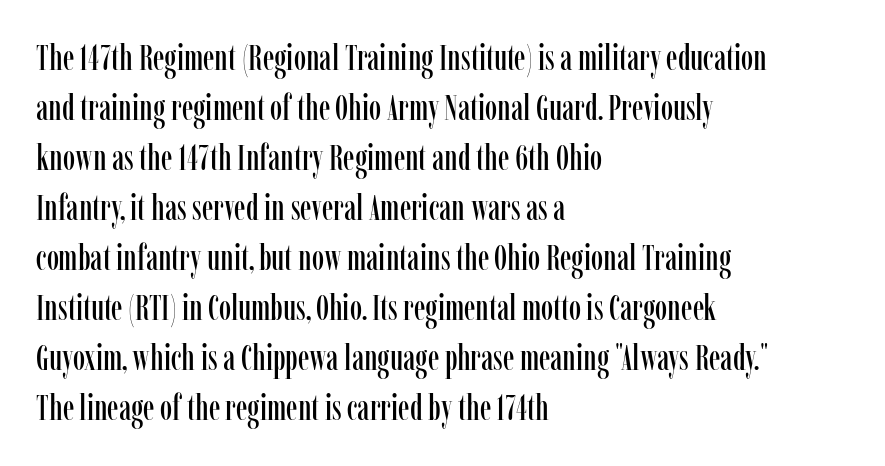
The image shows 35 px condensed serif type, upright; set left-aligned, normal line spacing (1.43x), normal letter spacing, not underlined; low stroke contrast and a medium x-height.
